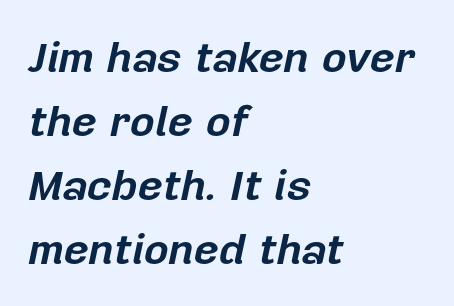
The image shows 43 px bold type, italic (leaning right); set left-aligned, normal line spacing (1.49x), normal letter spacing, not underlined; low stroke contrast and a medium x-height.
